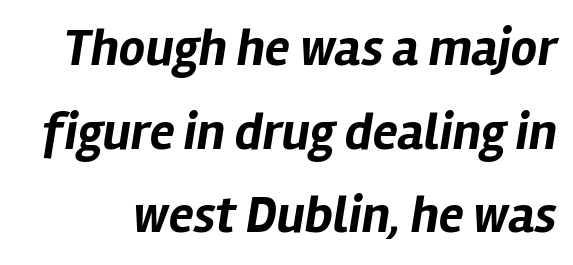
Q: Is the text bold? A: Yes.
Q: Is the text italic (slanted)? A: Yes, it leans right by about 12 degrees.
Q: Is the text underlined? A: No.
Q: Is the spacing between letters normal or unusually wide? A: Normal.
Q: Is the spacing between lines tight, normal or loose? A: Normal.
Q: Width (condensed, normal, or wide)? A: Normal.
Q: Stroke contrast? A: Low.
Q: x-height? A: Medium.
Q: Monospaced? A: No.
